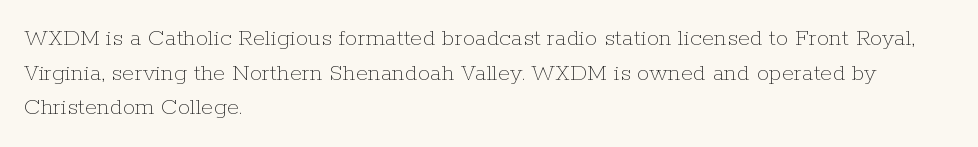
The letters stand straight up with perfectly vertical stems. The typesetter chose a ragged-right arrangement here. What's the leading like? Ordinary, nothing unusual. Nothing unusual about the tracking: characters are spaced as the font intends. Is the stroke heavy? The answer is a plain regular-or-lighter.
